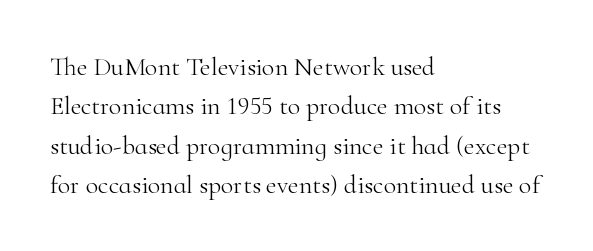
A typesetter would mark this as roman, not italic. Does the leading feel generous? No, just average. The typesetter chose a ragged-right arrangement here. The gaps between neighbouring characters are ordinary and unremarkable. Is this a heavy cut? Hardly; it is regular or lighter. The space directly below the letters is spotless.
